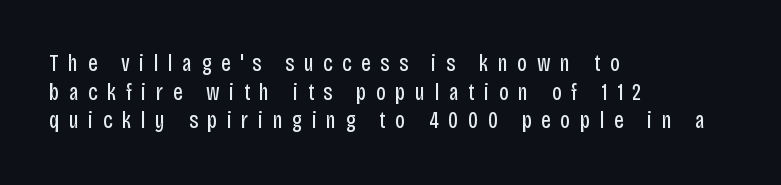
{"italic": "no", "bold": "no", "underline": "no", "align": "left", "line_spacing_ratio": 1.24, "letter_spacing": "wide", "letter_spacing_em": 0.42, "glyph_px": 23}
